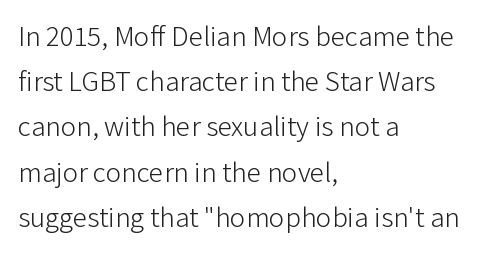
Q: Is the text bold? A: No.
Q: Is the text italic (slanted)? A: No, it is upright.
Q: Is the typeface a serif or a sans-serif typeface? A: Sans-serif.
Q: Is the text underlined? A: No.
Q: How is the paragraph aligned? A: Left-aligned.
Q: Is the spacing between letters normal or unusually wide? A: Normal.
Q: Is the spacing between lines tight, normal or loose? A: Normal.
Q: Width (condensed, normal, or wide)? A: Normal.
Q: Stroke contrast? A: Low.
Q: x-height? A: Medium.
Q: Monospaced? A: No.
